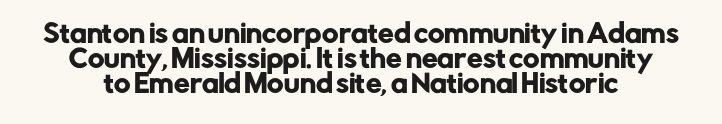
The image shows 25 px text type, upright; set tight line spacing (1.0x), normal letter spacing, not underlined.
